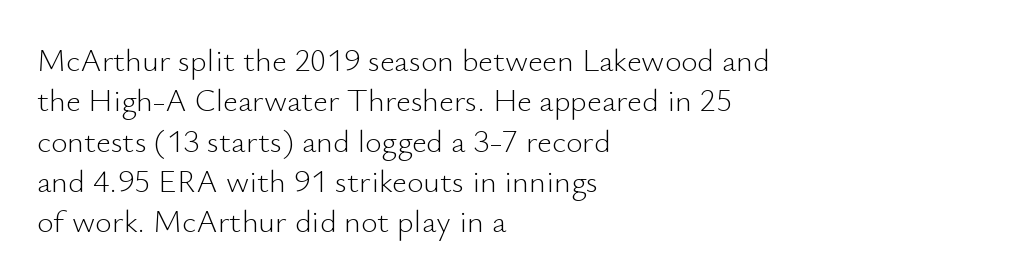
Q: Is the text bold? A: No.
Q: Is the text italic (slanted)? A: No, it is upright.
Q: Is the typeface a serif or a sans-serif typeface? A: Sans-serif.
Q: Is the text underlined? A: No.
Q: How is the paragraph aligned? A: Left-aligned.
Q: Is the spacing between letters normal or unusually wide? A: Normal.
Q: Is the spacing between lines tight, normal or loose? A: Normal.
Q: Width (condensed, normal, or wide)? A: Normal.
Q: Stroke contrast? A: Low.
Q: x-height? A: Small.
Q: Monospaced? A: No.
